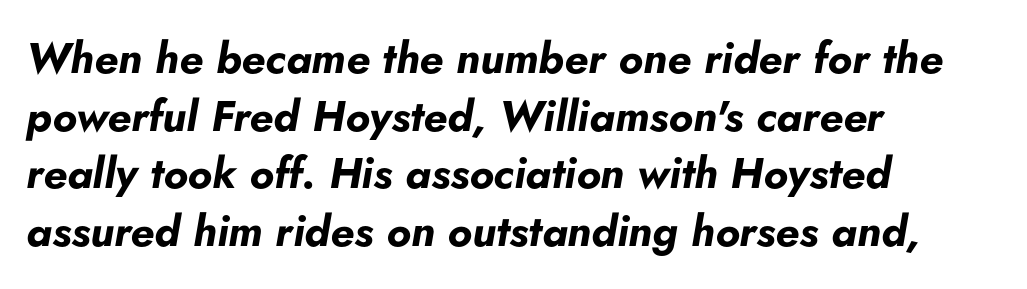
The image shows 43 px bold type, italic (leaning right); set left-aligned, normal line spacing (1.34x), normal letter spacing, not underlined; low stroke contrast and a small x-height.
